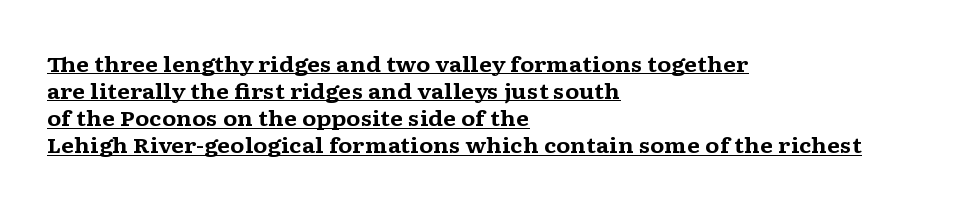
Horizontal alignment here is leftward, the default for most running prose. Normally led — the rows are evenly, conventionally spaced. Italic: no, the glyphs are upright roman. Descenders here cross a horizontal rule under the line. Each glyph is drawn with heavy, bold strokes. The letterforms sit shoulder to shoulder at normal distance.
